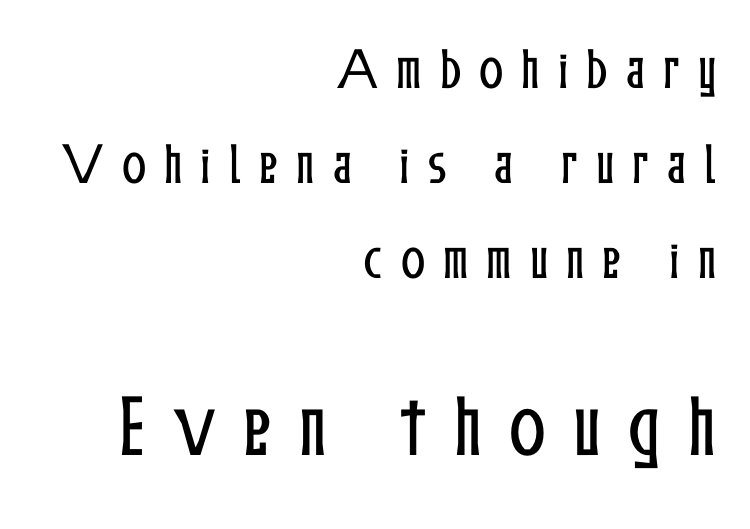
The image shows 68 px condensed type, upright; set right-aligned, loose line spacing (2.11x), unusually wide letter spacing (+0.4 em), not underlined; the second (bottom) block is 1.51x larger; low stroke contrast and a medium x-height.
